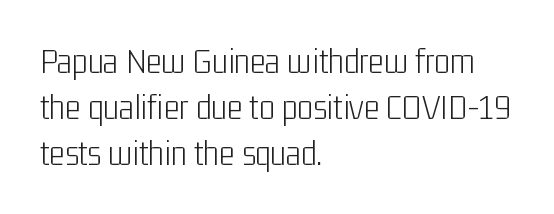
{"serif": "no", "italic": "no", "bold": "no", "weight": "light", "width": "condensed", "stroke_contrast": "low", "x_height": "medium", "monospaced": "no", "underline": "no", "align": "left", "line_spacing": "normal", "line_spacing_ratio": 1.25, "letter_spacing": "normal", "letter_spacing_em": 0.0, "glyph_px": 37}
